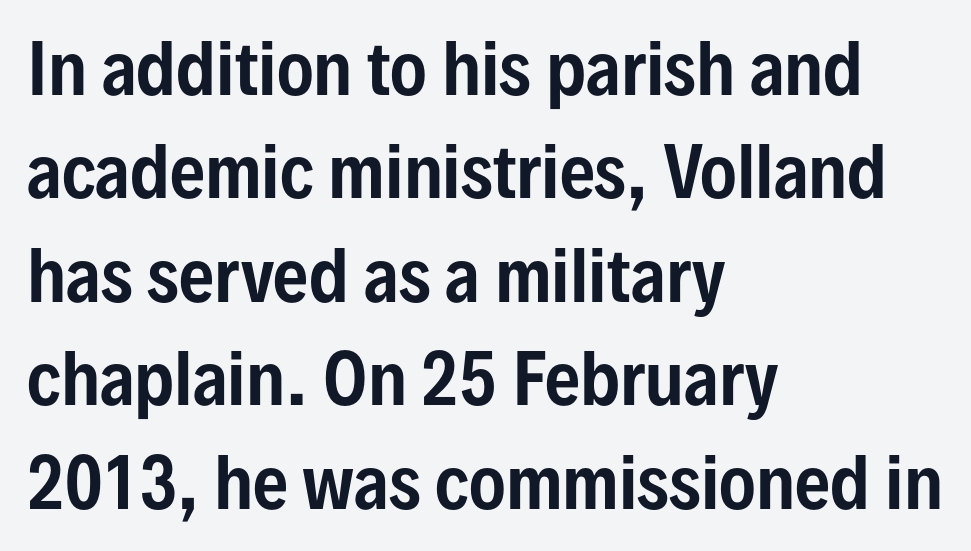
{"serif": "no", "italic": "no", "width": "condensed", "stroke_contrast": "low", "x_height": "medium", "monospaced": "no", "underline": "no", "align": "left", "line_spacing": "normal", "line_spacing_ratio": 1.5, "letter_spacing": "normal", "letter_spacing_em": 0.0, "glyph_px": 69}
